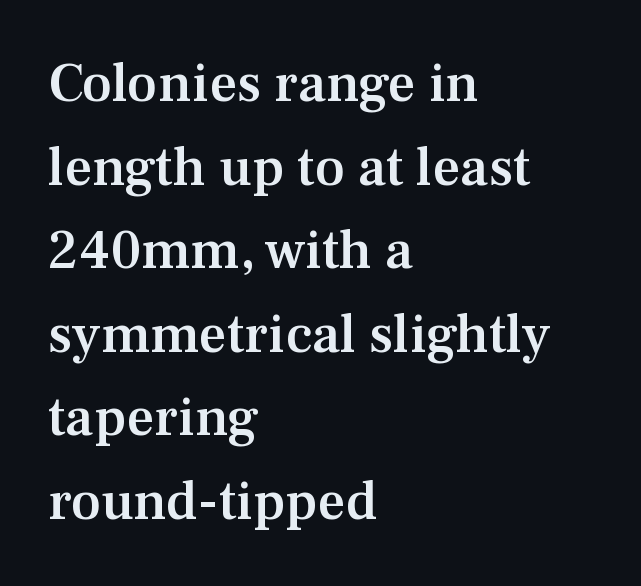
The image shows 55 px semibold serif type, upright; set left-aligned, normal line spacing (1.52x), normal letter spacing, not underlined; medium stroke contrast and a medium x-height.
